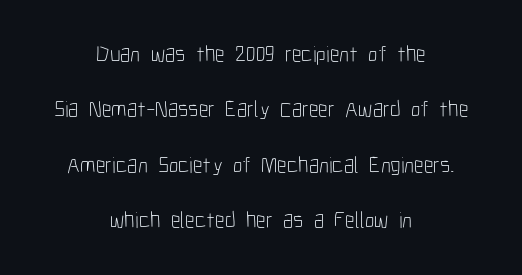
{"italic": "no", "bold": "no", "underline": "no", "align": "center", "line_spacing": "loose", "line_spacing_ratio": 2.41, "letter_spacing": "normal", "letter_spacing_em": 0.0, "glyph_px": 23}
